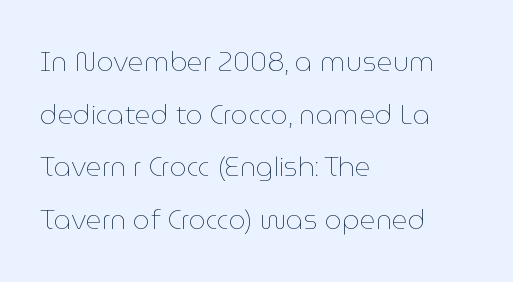
Q: Is the text bold? A: No.
Q: Is the text italic (slanted)? A: No, it is upright.
Q: Is the text underlined? A: No.
Q: How is the paragraph aligned? A: Left-aligned.
Q: Is the spacing between letters normal or unusually wide? A: Normal.
Q: Is the spacing between lines tight, normal or loose? A: Loose.
